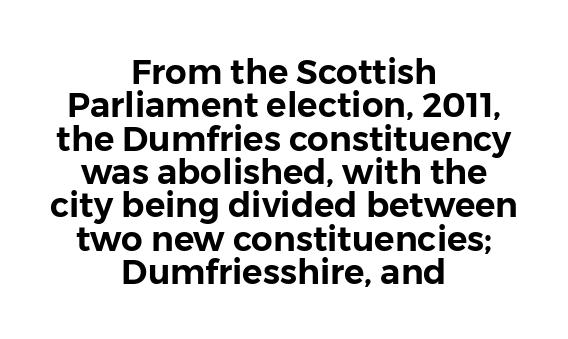
{"serif": "no", "italic": "no", "width": "normal", "stroke_contrast": "low", "x_height": "medium", "monospaced": "no", "underline": "no", "align": "center", "line_spacing": "tight", "line_spacing_ratio": 0.98, "letter_spacing": "normal", "letter_spacing_em": 0.0, "glyph_px": 34}
